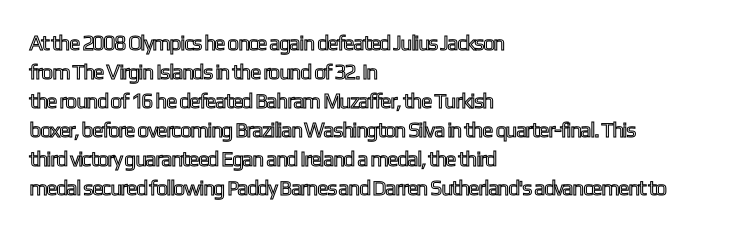
{"italic": "no", "underline": "no", "align": "left", "line_spacing": "normal", "line_spacing_ratio": 1.38, "letter_spacing": "normal", "letter_spacing_em": 0.0, "glyph_px": 21}
